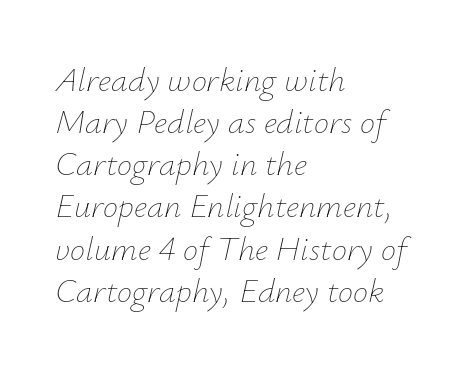
Short note: letters normally spaced. Horizontal alignment here is leftward, the default for most running prose. Only glyphs here, with clear space below each row. Looks like regular typesetting: each glyph gets only the width it needs. Slanted lettering throughout.
